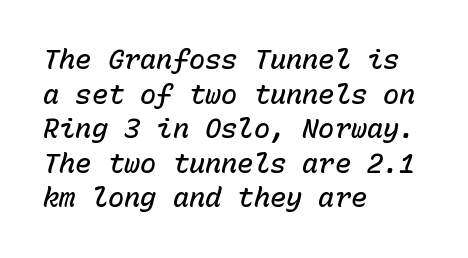
The image shows 27 px text type, italic (leaning right); set left-aligned, normal line spacing (1.28x), normal letter spacing, not underlined.
